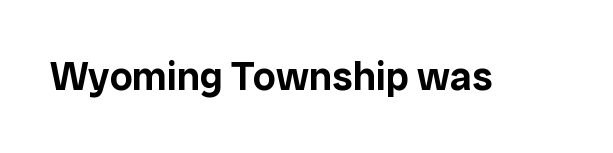
Every stem runs plumb, perpendicular to the baseline. The foot of each line stays bare and open. Here the designer chose a conventional face with non-uniform glyph widths. This rendering leaves character spacing at its baseline value.
